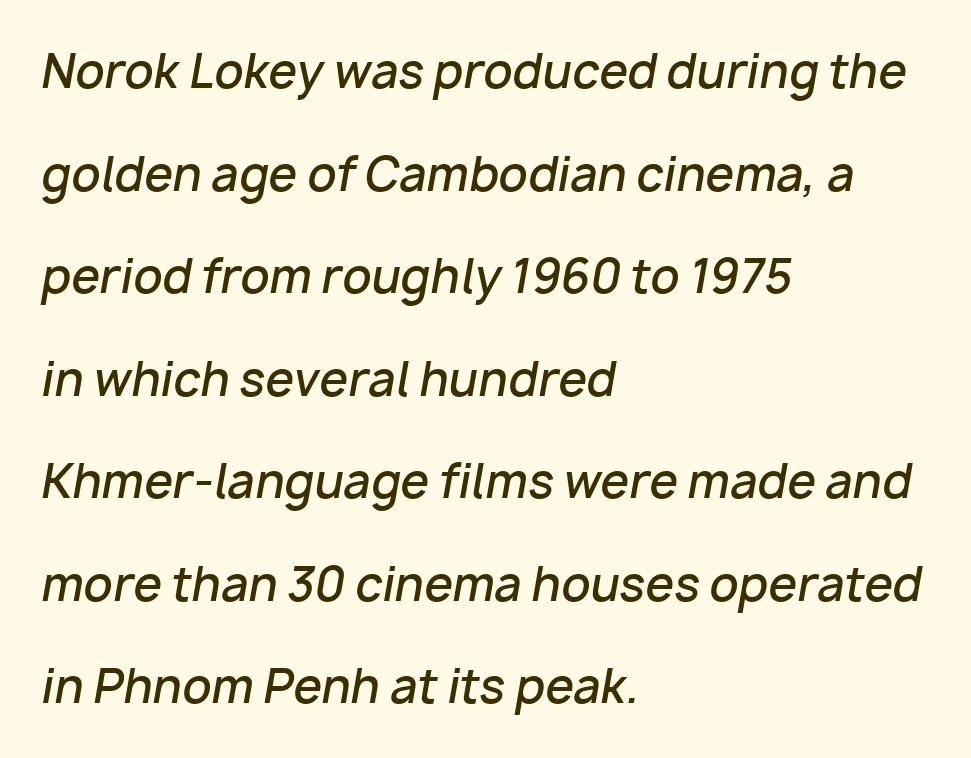
There's an unmistakable incline to the writing here. These lines keep a tight, regular rhythm from letter to letter. The words here are not underlined. The rendering uses a semibold face; strokes are thickened but not to full bold.
